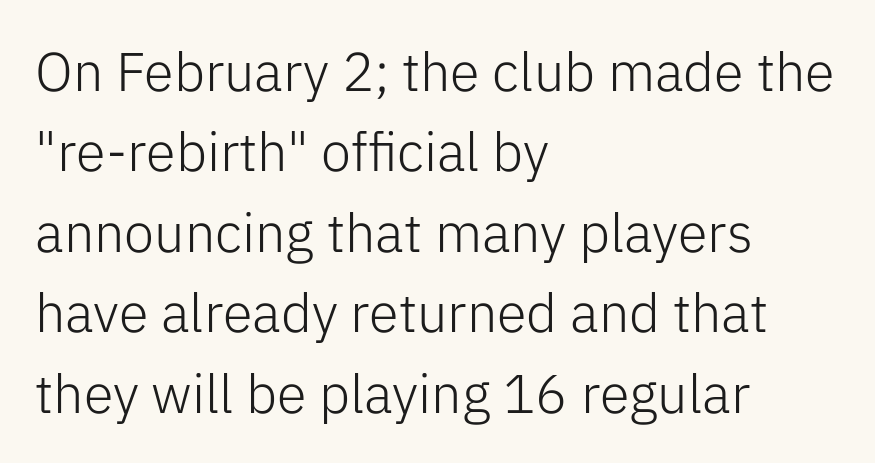
The image shows 54 px light sans-serif type, upright; set left-aligned, normal line spacing (1.49x), normal letter spacing, not underlined; low stroke contrast and a medium x-height.
